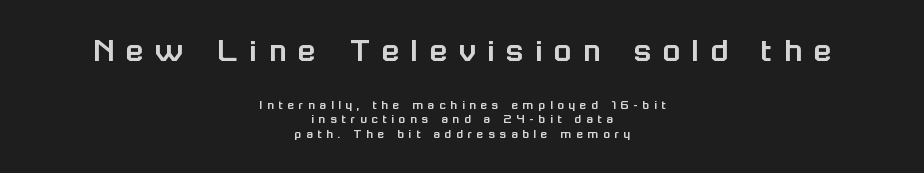
{"serif": "no", "italic": "no", "width": "normal", "stroke_contrast": "low", "x_height": "medium", "monospaced": "no", "underline": "no", "align": "center", "line_spacing": "tight", "line_spacing_ratio": 1.03, "letter_spacing": "wide", "letter_spacing_em": 0.33, "larger_block": "first", "size_ratio": 2.57, "glyph_px": 36}
